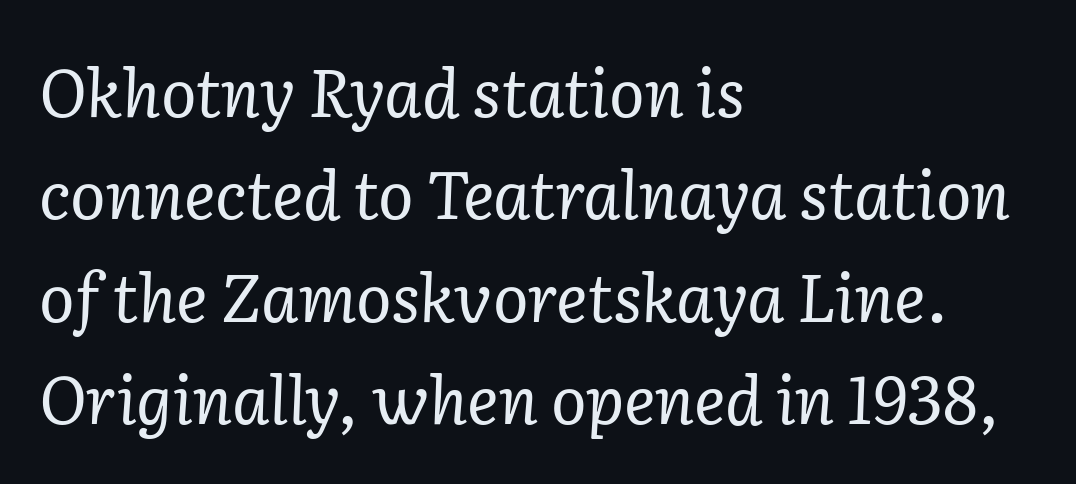
Q: Is the text bold? A: No.
Q: Is the text italic (slanted)? A: Yes, it leans right by about 2 degrees.
Q: Is the typeface a serif or a sans-serif typeface? A: Serif.
Q: Is the text underlined? A: No.
Q: How is the paragraph aligned? A: Left-aligned.
Q: Is the spacing between letters normal or unusually wide? A: Normal.
Q: Is the spacing between lines tight, normal or loose? A: Normal.
Q: Width (condensed, normal, or wide)? A: Normal.
Q: Stroke contrast? A: Low.
Q: x-height? A: Medium.
Q: Monospaced? A: No.
